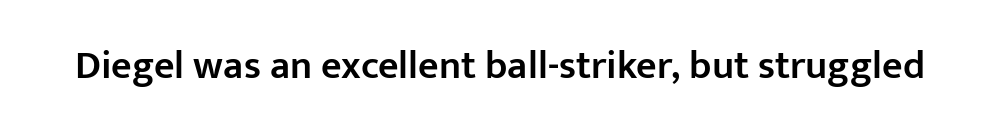
The image shows 40 px semibold sans-serif type, upright; set normal letter spacing, not underlined; low stroke contrast and a medium x-height.
